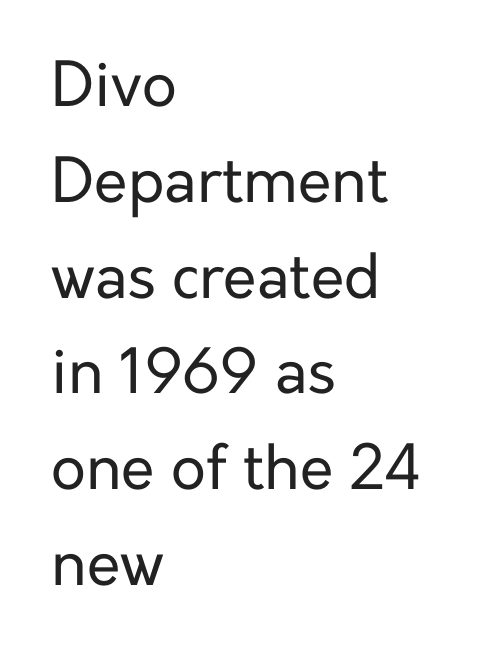
The letters carry no serifs — their stems end cleanly without finishing strokes. This rendering leaves character spacing at its baseline value. This sample is left-justified, so line endings fall wherever the words run out. Note the varied advance widths — an 'i' is clearly narrower than an 'm'. Ascenders rise straight up at ninety degrees.
